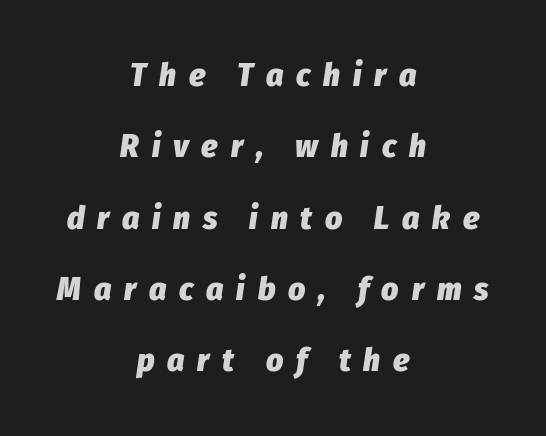
{"italic": "yes", "lean": "right", "slant_degrees": 8, "bold": "yes", "weight": "heavy", "width": "condensed", "stroke_contrast": "low", "x_height": "medium", "monospaced": "no", "underline": "no", "align": "center", "line_spacing": "loose", "line_spacing_ratio": 2.16, "letter_spacing": "wide", "letter_spacing_em": 0.39, "glyph_px": 33}
